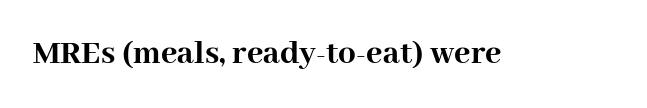
The image shows 35 px semibold serif type, upright; set normal letter spacing, not underlined; high stroke contrast and a medium x-height.
